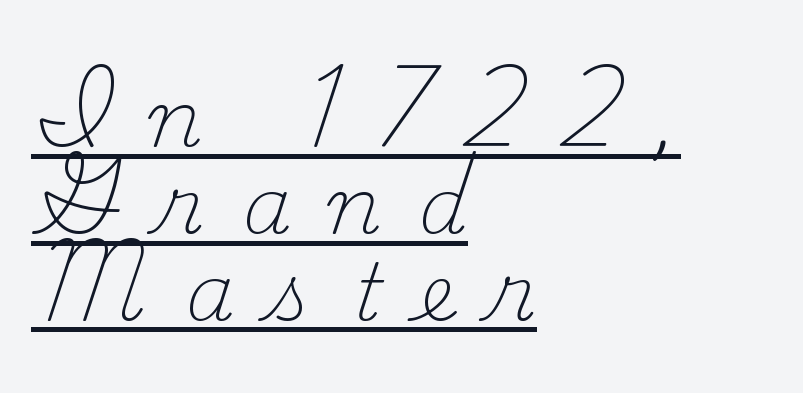
{"serif": "yes", "bold": "no", "weight": "light", "width": "normal", "stroke_contrast": "medium", "x_height": "small", "monospaced": "no", "underline": "yes", "align": "left", "line_spacing": "tight", "line_spacing_ratio": 1.1, "letter_spacing": "wide", "letter_spacing_em": 0.47, "glyph_px": 79}
